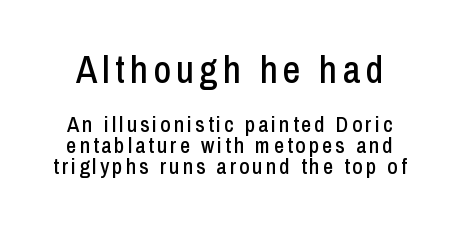
The letters in the upper block stand taller than those in the block below. Characters remain perfectly vertical along every line. The face used here is a sans, in the tradition of grotesques and geometrics. Baseline-to-baseline distance is barely more than the letter height. Spacing verdict: proportional, widths tailored to each character. The glyphs are unaccompanied by any horizontal stroke below them.
